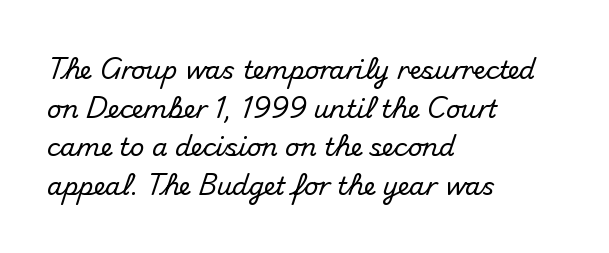
The image shows 25 px text type; set left-aligned, normal line spacing (1.55x), normal letter spacing, not underlined.
